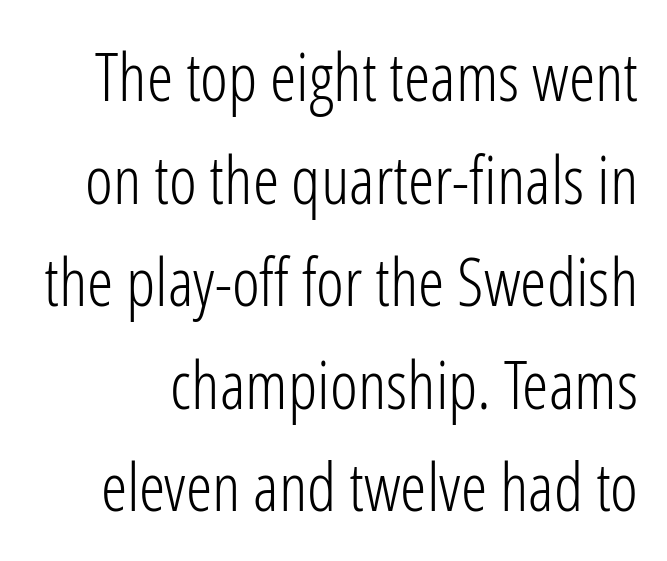
The image shows 67 px light, condensed sans-serif type, upright; set normal line spacing (1.53x), normal letter spacing, not underlined; low stroke contrast and a medium x-height.
